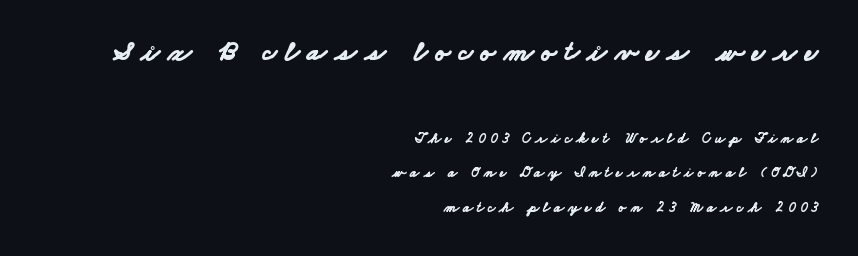
Q: Is the text bold? A: Yes.
Q: Is the typeface a serif or a sans-serif typeface? A: Sans-serif.
Q: Is the text underlined? A: No.
Q: How is the paragraph aligned? A: Right-aligned.
Q: Is the spacing between letters normal or unusually wide? A: Unusually wide.
Q: Is the spacing between lines tight, normal or loose? A: Loose.
Q: Which block of text is set in a larger size, the first (top) or the second (bottom)? A: The first (top) one.
Q: Width (condensed, normal, or wide)? A: Wide.
Q: Stroke contrast? A: Low.
Q: x-height? A: Small.
Q: Monospaced? A: No.
